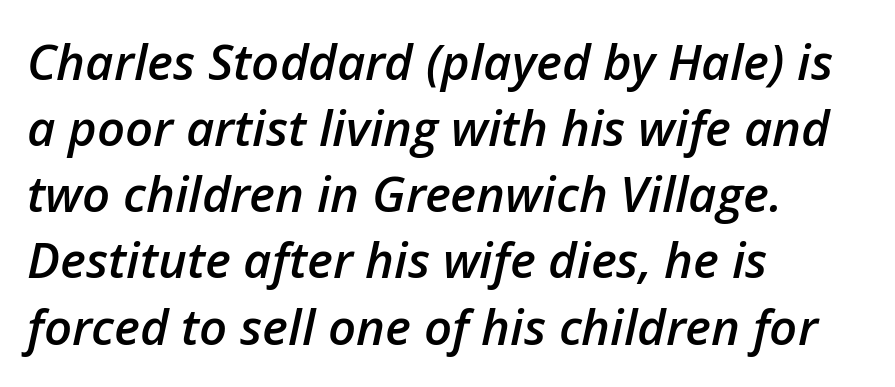
{"italic": "yes", "lean": "right", "slant_degrees": 12, "bold": "semi", "weight": "semibold", "width": "normal", "stroke_contrast": "low", "x_height": "medium", "monospaced": "no", "underline": "no", "align": "left", "line_spacing": "normal", "line_spacing_ratio": 1.35, "letter_spacing": "normal", "letter_spacing_em": 0.0, "glyph_px": 49}
